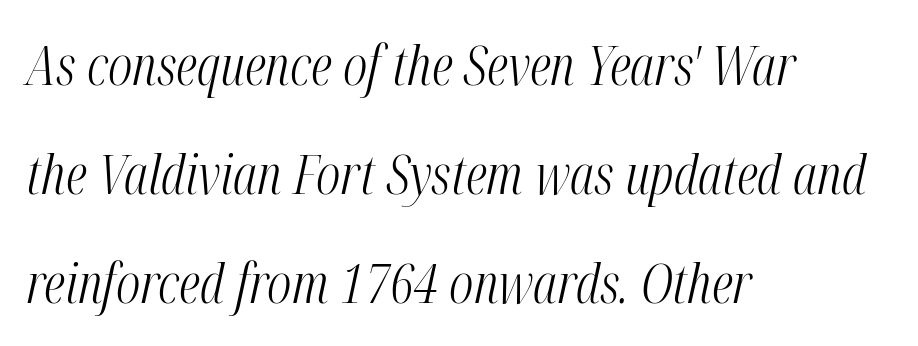
The baseline area is clear. Unbolded letterforms with no extra heft. A great deal of white space separates one row of letters from the next. Is the letter spacing exaggerated? No — it looks like the ordinary default. The letters are slanted; this is an italic face.
